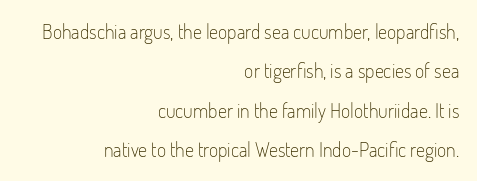
Tracking here is standard; glyphs follow each other at the usual distance. The vertical gap from one line to the next is large. The typesetting does not lean heavy: it is not bold. Every row of glyphs terminates at an identical x-position on the right.
